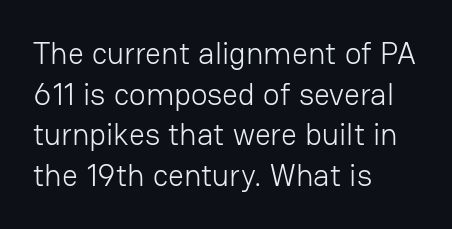
The image shows 31 px light sans-serif type, upright; set left-aligned, normal line spacing (1.31x), normal letter spacing, not underlined; low stroke contrast and a medium x-height.
